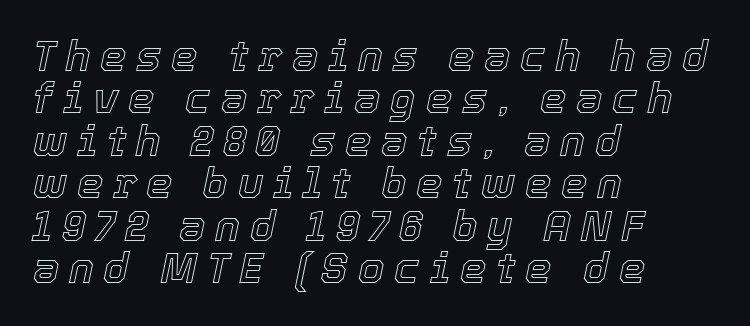
Is the letter spacing exaggerated? Yes — the characters are pushed far apart. Is there much room between lines? No — they nearly touch. If you drew a ruler down the left edge, every line would touch it. Looking at the ascenders, they clearly lean.
